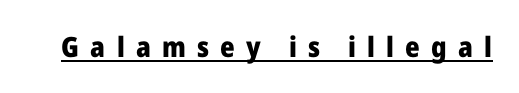
{"serif": "no", "italic": "no", "bold": "yes", "weight": "heavy", "width": "normal", "stroke_contrast": "low", "x_height": "medium", "monospaced": "no", "underline": "yes", "letter_spacing": "wide", "letter_spacing_em": 0.4, "glyph_px": 28}
